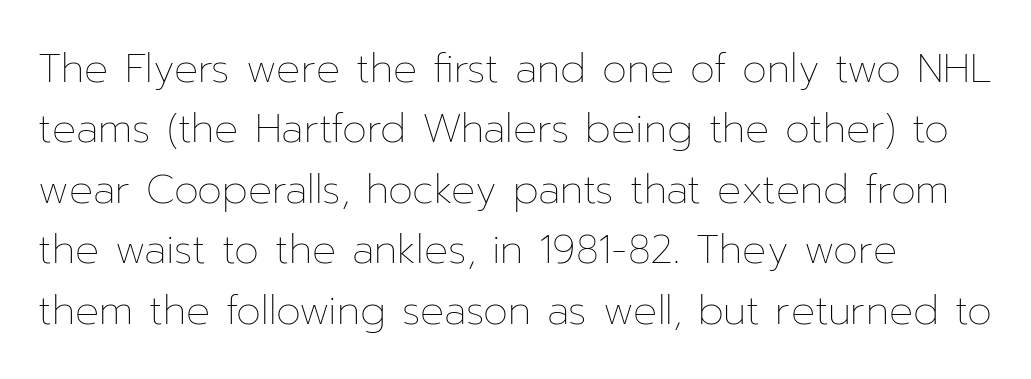
Q: Is the text bold? A: No.
Q: Is the text italic (slanted)? A: No, it is upright.
Q: Is the text underlined? A: No.
Q: How is the paragraph aligned? A: Left-aligned.
Q: Is the spacing between letters normal or unusually wide? A: Normal.
Q: Is the spacing between lines tight, normal or loose? A: Normal.
Q: Width (condensed, normal, or wide)? A: Normal.
Q: Stroke contrast? A: Low.
Q: x-height? A: Medium.
Q: Monospaced? A: No.
